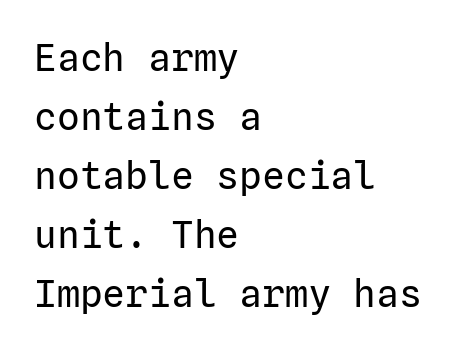
{"serif": "no", "italic": "no", "bold": "no", "weight": "regular", "width": "normal", "stroke_contrast": "low", "x_height": "medium", "underline": "no", "align": "left", "line_spacing": "normal", "line_spacing_ratio": 1.55, "letter_spacing": "normal", "letter_spacing_em": 0.0, "glyph_px": 38}
